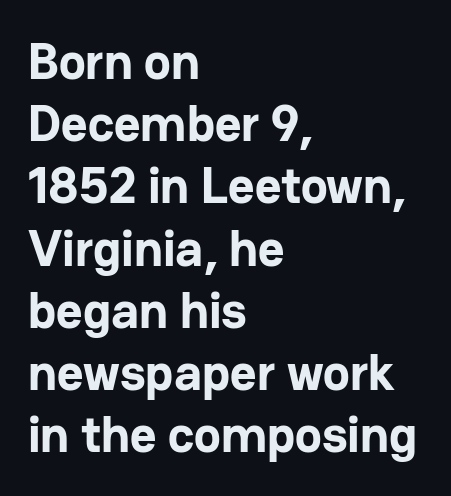
The image shows 51 px bold sans-serif type, upright; set left-aligned, line spacing 1.22x, normal letter spacing, not underlined; low stroke contrast and a medium x-height.
